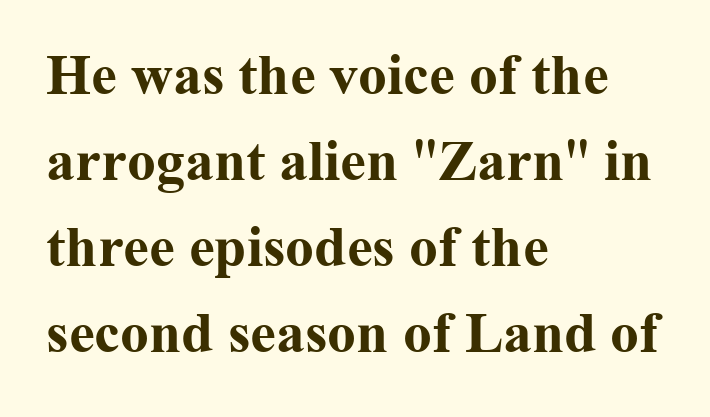
Does the type have serifs? Yes, each stem ends in a small foot. Is this a fixed-width face? No — the glyphs have proportional, varying widths. Notice how descenders clear the ascenders below comfortably — that's standard leading. Ordinary non-slanted type is in use. Plain, unruled lines of type.
